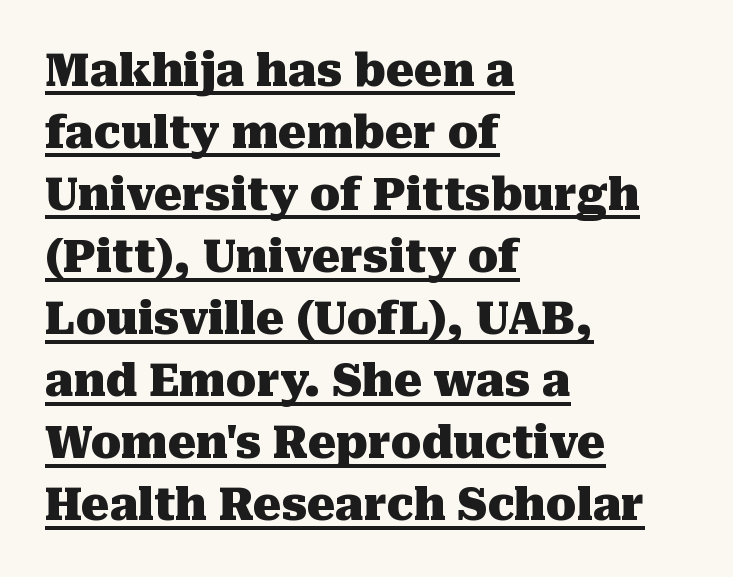
Q: Is the text bold? A: Yes.
Q: Is the text italic (slanted)? A: No, it is upright.
Q: Is the typeface a serif or a sans-serif typeface? A: Serif.
Q: Is the text underlined? A: Yes.
Q: How is the paragraph aligned? A: Left-aligned.
Q: Is the spacing between letters normal or unusually wide? A: Normal.
Q: Is the spacing between lines tight, normal or loose? A: Normal.
Q: Width (condensed, normal, or wide)? A: Normal.
Q: Stroke contrast? A: Medium.
Q: x-height? A: Medium.
Q: Monospaced? A: No.
